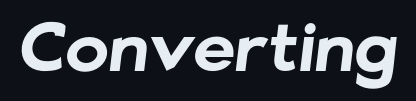
The image shows 66 px bold sans-serif type; set normal letter spacing, not underlined; low stroke contrast and a medium x-height.
